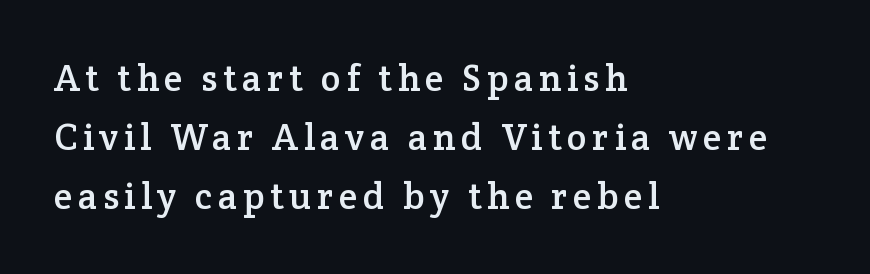
The image shows 37 px serif type, upright; set left-aligned, normal line spacing (1.59x), not underlined; low stroke contrast and a medium x-height.
